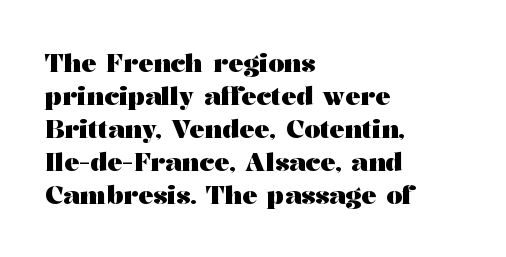
{"italic": "no", "bold": "yes", "underline": "no", "align": "left", "line_spacing": "normal", "line_spacing_ratio": 1.32, "letter_spacing": "normal", "letter_spacing_em": 0.0, "glyph_px": 25}
